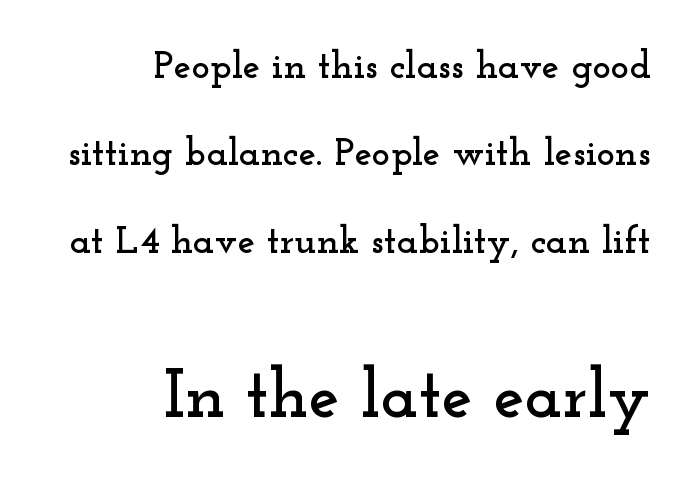
{"serif": "yes", "italic": "no", "width": "wide", "stroke_contrast": "low", "x_height": "small", "monospaced": "no", "underline": "no", "align": "right", "line_spacing": "loose", "line_spacing_ratio": 2.24, "letter_spacing": "normal", "letter_spacing_em": 0.0, "larger_block": "second", "size_ratio": 1.77, "glyph_px": 69}
